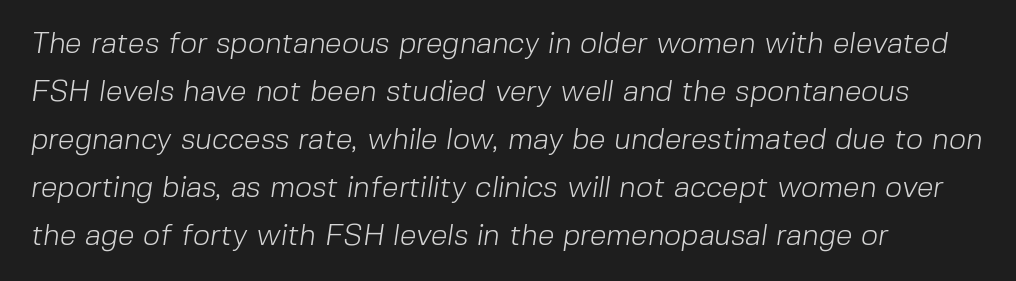
The image shows 30 px light sans-serif type; set left-aligned, normal line spacing (1.6x), normal letter spacing, not underlined; low stroke contrast and a medium x-height.
